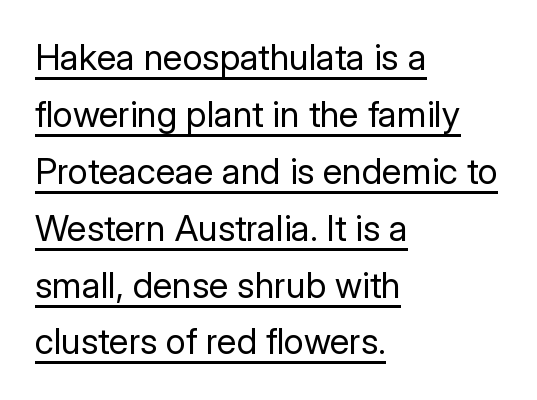
{"serif": "no", "italic": "no", "bold": "no", "weight": "regular", "width": "normal", "stroke_contrast": "low", "x_height": "medium", "monospaced": "no", "underline": "yes", "align": "left", "line_spacing": "normal", "line_spacing_ratio": 1.58, "letter_spacing": "normal", "letter_spacing_em": 0.0, "glyph_px": 36}
